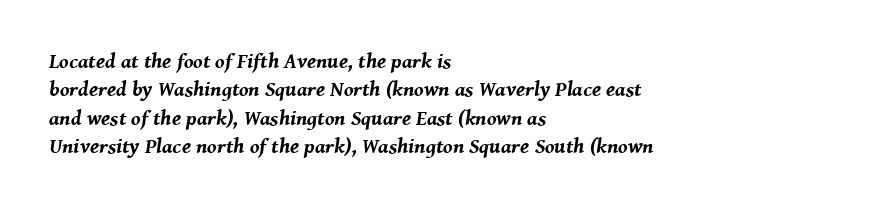
Slanted lettering throughout. Short and long lines alike share a common starting point at left. Students, this is bold: see how much ink each stroke carries. Check under the words: just untouched page.
